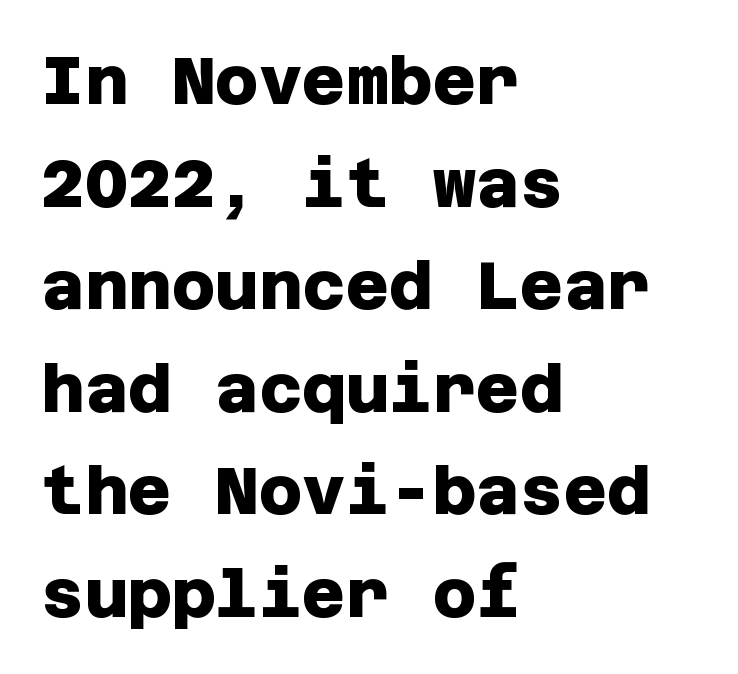
What's the leading like? Ordinary, nothing unusual. As a designer I'd log this as weight 700, bold. This is sans-serif lettering, the kind often seen on screens and signage. Each line starts at the same left margin while the right side varies. Does extra space separate the letters? No, they use regular spacing.
